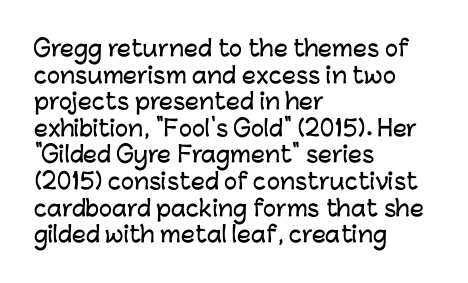
A student would call this left alignment; a typographer would say flush left, rag right. Nobody touched the tracking dial on this one. Tall strokes in this sample are plumb rather than angled. Descenders are the only things crossing below the line.
